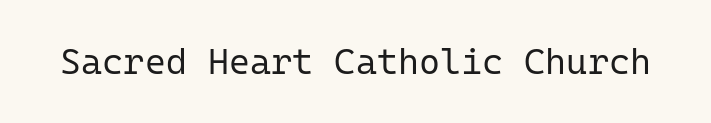
The image shows 36 px regular-weight sans-serif type, upright, monospaced; set normal letter spacing, not underlined; low stroke contrast and a medium x-height.
